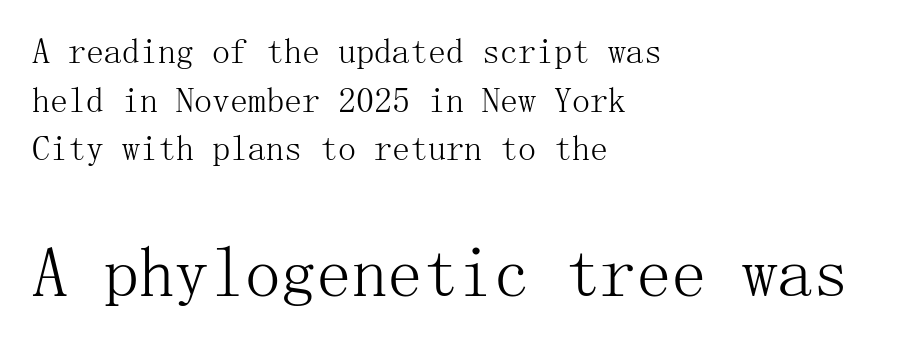
{"serif": "yes", "italic": "no", "bold": "no", "weight": "light", "width": "normal", "stroke_contrast": "medium", "x_height": "medium", "underline": "no", "align": "left", "line_spacing": "normal", "line_spacing_ratio": 1.35, "letter_spacing": "normal", "letter_spacing_em": 0.0, "larger_block": "second", "size_ratio": 1.97, "glyph_px": 71}
